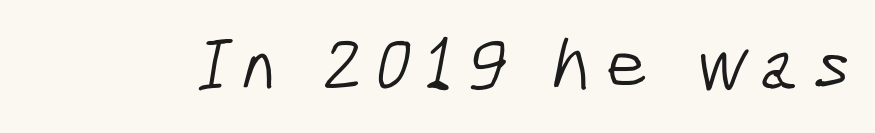
{"serif": "no", "bold": "no", "weight": "light", "width": "condensed", "stroke_contrast": "low", "x_height": "medium", "monospaced": "no", "underline": "no", "glyph_px": 75}
